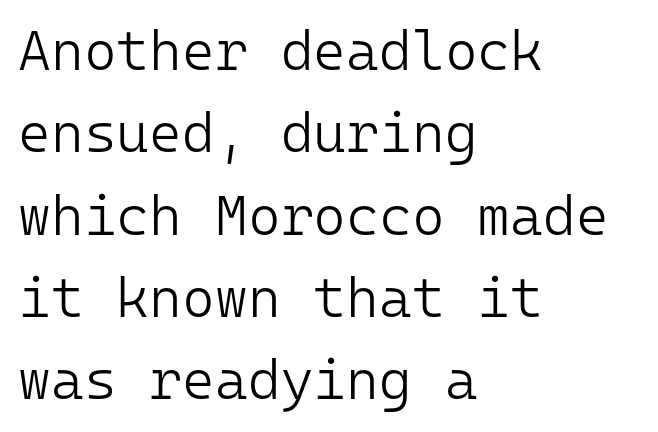
Q: Is the text bold? A: No.
Q: Is the text italic (slanted)? A: No, it is upright.
Q: Is the typeface a serif or a sans-serif typeface? A: Sans-serif.
Q: Is the text underlined? A: No.
Q: How is the paragraph aligned? A: Left-aligned.
Q: Is the spacing between letters normal or unusually wide? A: Normal.
Q: Is the spacing between lines tight, normal or loose? A: Normal.
Q: Width (condensed, normal, or wide)? A: Normal.
Q: Stroke contrast? A: Low.
Q: x-height? A: Medium.
Q: Monospaced? A: Yes.
